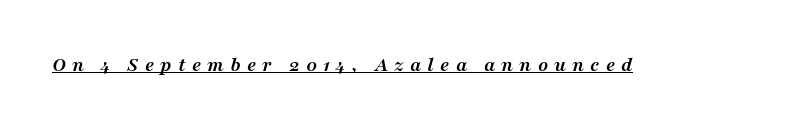
Like a heading marked for emphasis, these lines bear an underscore. Characters follow at a spacing far wider than the type designer built in. How heavy is the stroke? Heavy — this is a bold. This sample uses an oblique cut, with every glyph tilted off the vertical.
